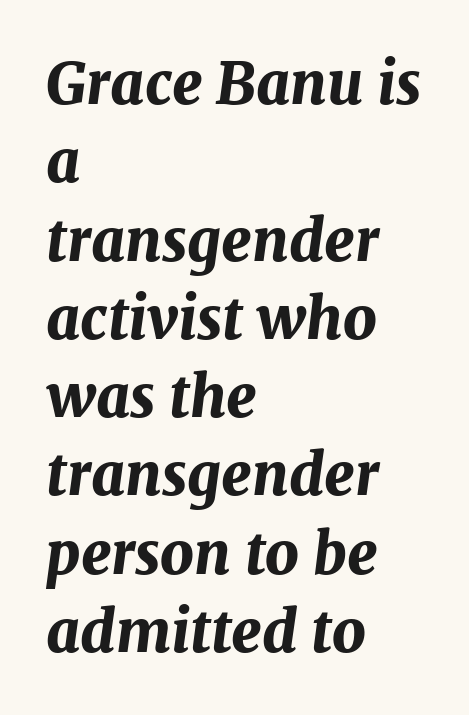
The image shows 58 px bold type, italic (leaning right); set left-aligned, normal line spacing (1.35x), normal letter spacing, not underlined; medium stroke contrast and a medium x-height.
